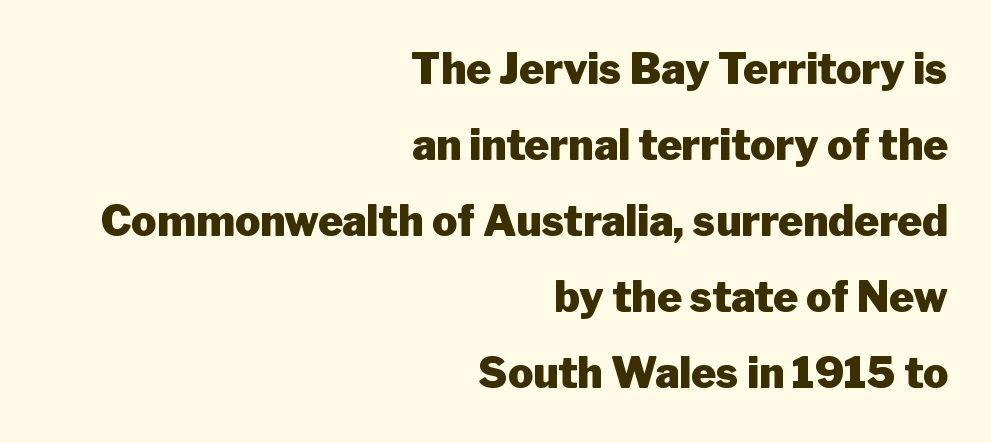
Q: Is the text bold? A: Yes.
Q: Is the text italic (slanted)? A: No, it is upright.
Q: Is the typeface a serif or a sans-serif typeface? A: Sans-serif.
Q: Is the text underlined? A: No.
Q: How is the paragraph aligned? A: Right-aligned.
Q: Is the spacing between letters normal or unusually wide? A: Normal.
Q: Width (condensed, normal, or wide)? A: Normal.
Q: Stroke contrast? A: Low.
Q: x-height? A: Medium.
Q: Monospaced? A: No.
